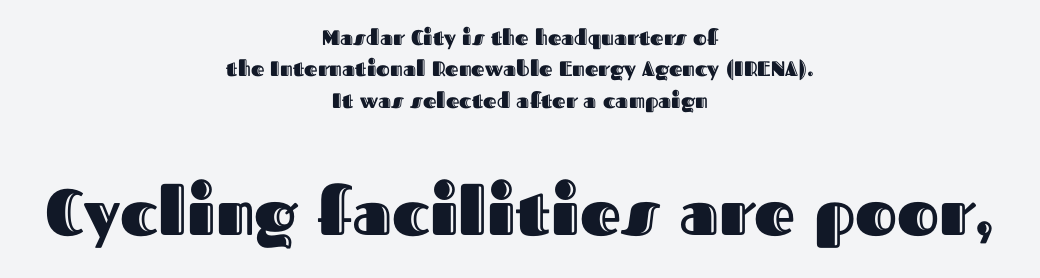
Type size steps up from the first block to the second. Bare-footed words on every line. The designer left line spacing at the default. In CSS terms this would be text-align: center. Varying glyph widths throughout — classic text-font behaviour.
